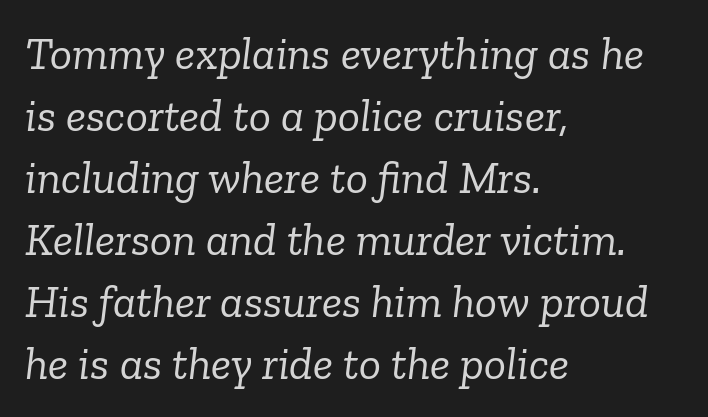
The image shows 46 px light serif type, italic (leaning right); set left-aligned, normal line spacing (1.35x), normal letter spacing, not underlined; low stroke contrast and a medium x-height.
